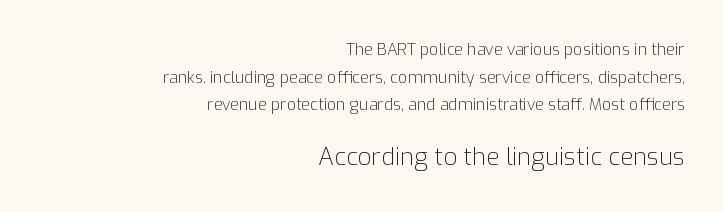
The image shows 24 px text type, upright; set right-aligned, line spacing 1.73x, normal letter spacing, not underlined; the second (bottom) block is 1.5x larger.
